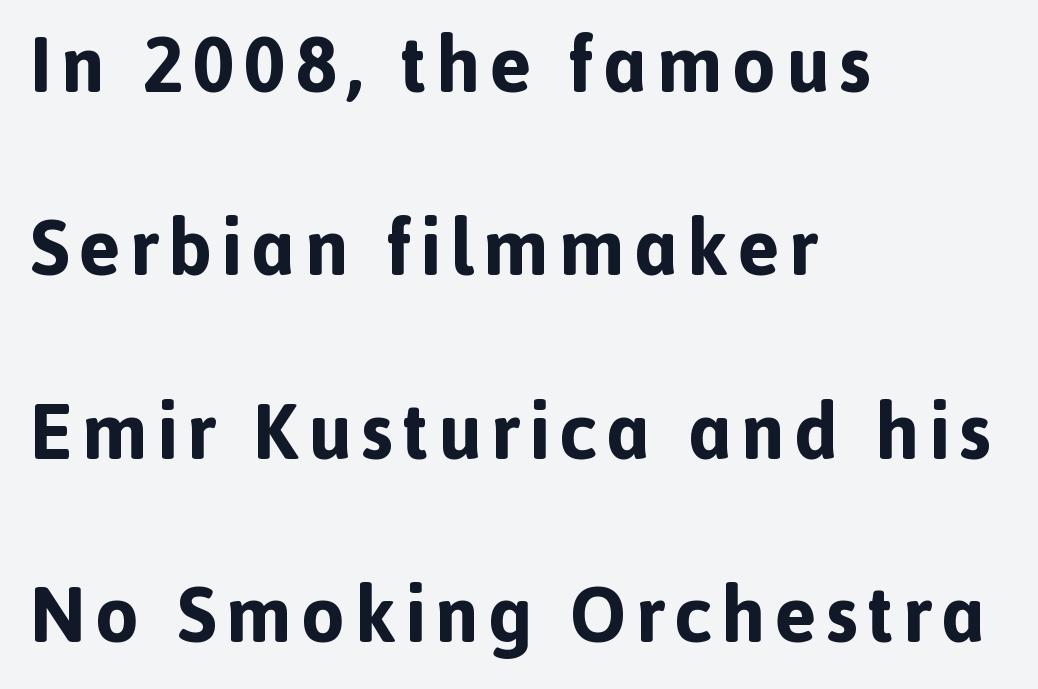
The image shows 78 px bold sans-serif type, upright; set left-aligned, loose line spacing (2.35x), not underlined; a medium x-height.
